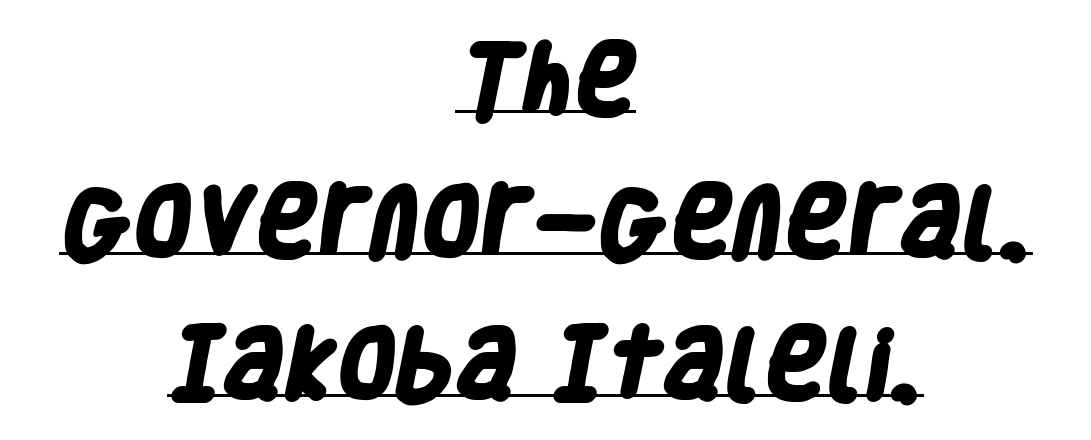
The image shows 76 px heavy, condensed sans-serif type; set centered, line spacing 1.87x, normal letter spacing, underlined; low stroke contrast and a large x-height.
